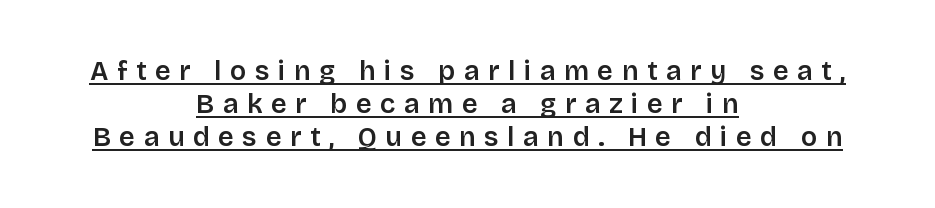
The image shows 27 px text type, upright; set centered, line spacing 1.22x, unusually wide letter spacing (+0.32 em), underlined.
